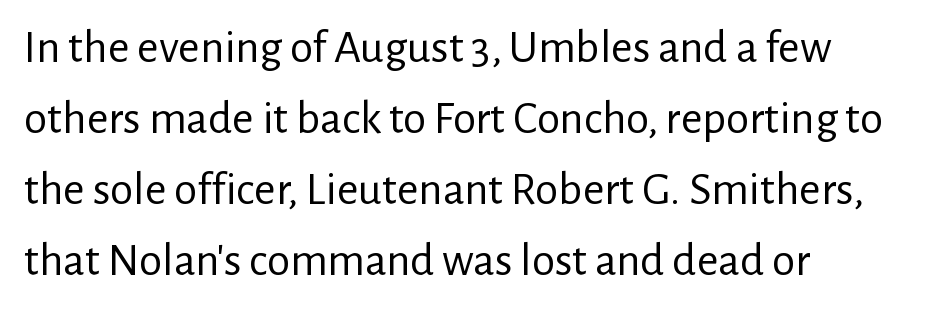
{"serif": "no", "italic": "no", "bold": "no", "weight": "regular", "width": "normal", "stroke_contrast": "low", "x_height": "medium", "monospaced": "no", "underline": "no", "align": "left", "line_spacing": "normal", "line_spacing_ratio": 1.51, "letter_spacing": "normal", "letter_spacing_em": 0.0, "glyph_px": 47}
